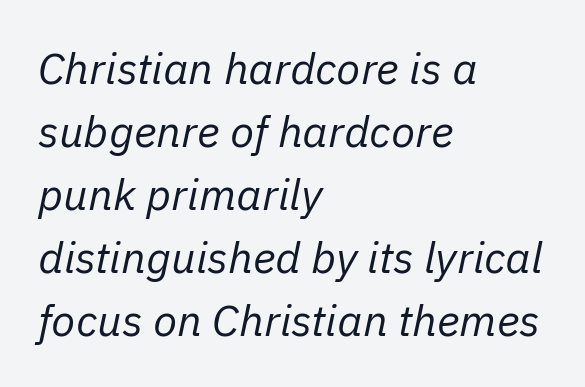
Notice how the passage keeps a crisp vertical edge on the left only. These lines are rendered in a variable-pitch font. There's an unmistakable incline to the writing here. No extra ink here — the face is not bold. Descenders are the only things crossing below the line. The designer left line spacing at the default.
